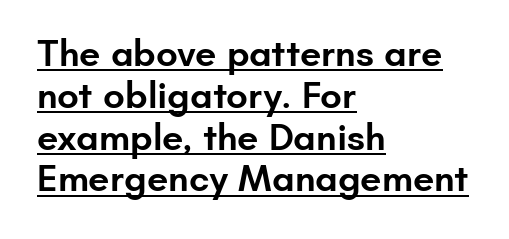
{"serif": "no", "italic": "no", "bold": "semi", "weight": "semibold", "width": "normal", "stroke_contrast": "low", "x_height": "small", "monospaced": "no", "underline": "yes", "align": "left", "line_spacing": "tight", "line_spacing_ratio": 1.1, "letter_spacing": "normal", "letter_spacing_em": 0.0, "glyph_px": 38}
